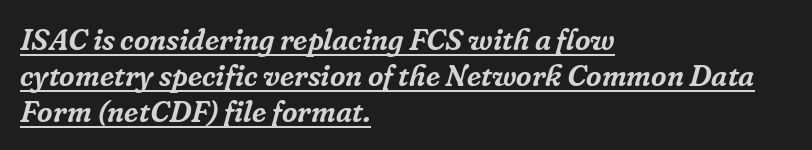
Q: Is the text italic (slanted)? A: Yes, it leans right by about 16 degrees.
Q: Is the typeface a serif or a sans-serif typeface? A: Serif.
Q: Is the text underlined? A: Yes.
Q: How is the paragraph aligned? A: Left-aligned.
Q: Is the spacing between letters normal or unusually wide? A: Normal.
Q: Width (condensed, normal, or wide)? A: Normal.
Q: Stroke contrast? A: Low.
Q: x-height? A: Medium.
Q: Monospaced? A: No.
